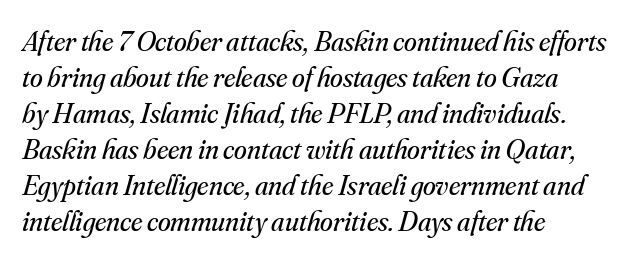
Line starts are locked; line ends wander. The tracking reads as untouched default to a designer's eye. The passage shown is typed in a proportional face where columns would drift. Think standard paragraph weight, or any step lighter than that.
